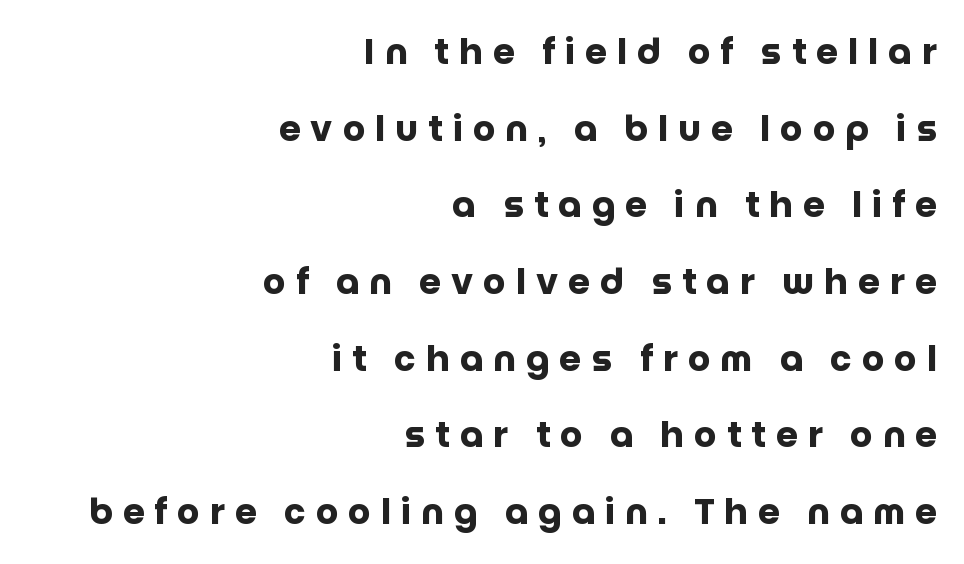
Q: Is the text bold? A: Yes.
Q: Is the text italic (slanted)? A: No, it is upright.
Q: Is the typeface a serif or a sans-serif typeface? A: Sans-serif.
Q: Is the text underlined? A: No.
Q: How is the paragraph aligned? A: Right-aligned.
Q: Is the spacing between letters normal or unusually wide? A: Unusually wide.
Q: Is the spacing between lines tight, normal or loose? A: Loose.
Q: Width (condensed, normal, or wide)? A: Normal.
Q: Stroke contrast? A: Low.
Q: x-height? A: Large.
Q: Monospaced? A: No.
